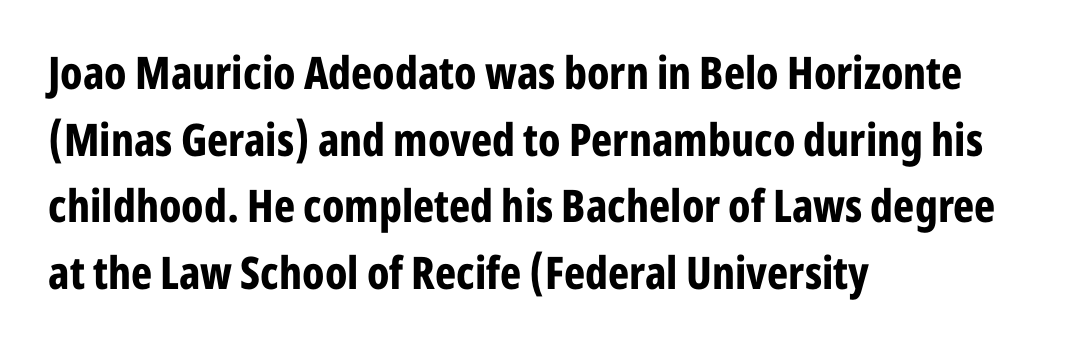
Q: Is the text bold? A: Yes.
Q: Is the text italic (slanted)? A: No, it is upright.
Q: Is the typeface a serif or a sans-serif typeface? A: Sans-serif.
Q: Is the text underlined? A: No.
Q: How is the paragraph aligned? A: Left-aligned.
Q: Is the spacing between letters normal or unusually wide? A: Normal.
Q: Is the spacing between lines tight, normal or loose? A: Normal.
Q: Width (condensed, normal, or wide)? A: Condensed.
Q: Stroke contrast? A: Low.
Q: x-height? A: Medium.
Q: Monospaced? A: No.
